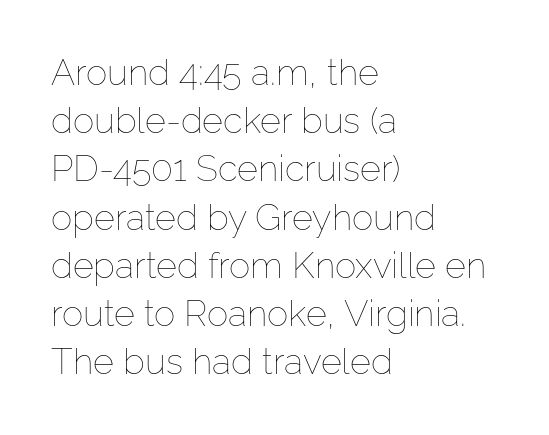
The image shows 36 px thin type, upright; set left-aligned, normal line spacing (1.34x), normal letter spacing, not underlined; low stroke contrast and a medium x-height.
